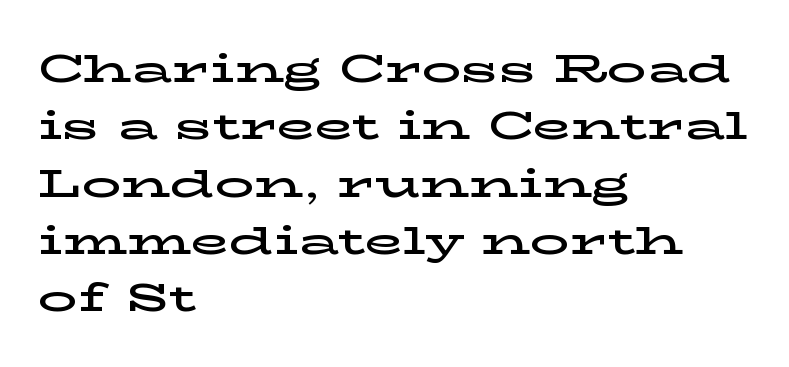
Q: Is the text italic (slanted)? A: No, it is upright.
Q: Is the typeface a serif or a sans-serif typeface? A: Serif.
Q: Is the text underlined? A: No.
Q: How is the paragraph aligned? A: Left-aligned.
Q: Is the spacing between letters normal or unusually wide? A: Normal.
Q: Is the spacing between lines tight, normal or loose? A: Normal.
Q: Width (condensed, normal, or wide)? A: Wide.
Q: Stroke contrast? A: Low.
Q: x-height? A: Medium.
Q: Monospaced? A: No.
